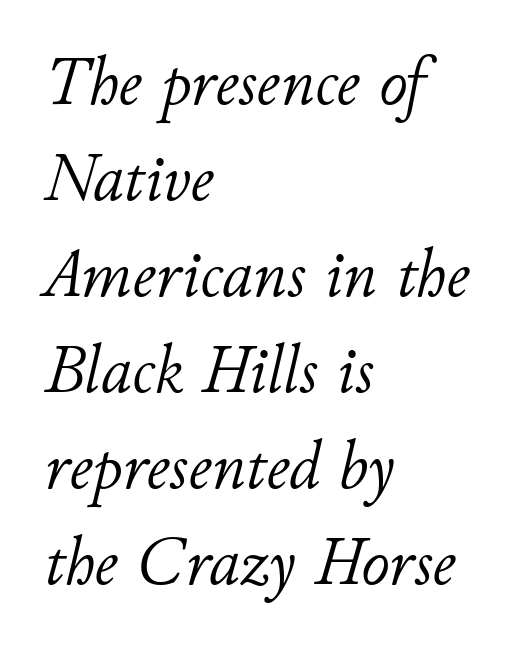
The image shows 69 px light type, italic (leaning right); set left-aligned, normal line spacing (1.39x), normal letter spacing, not underlined; low stroke contrast and a small x-height.
